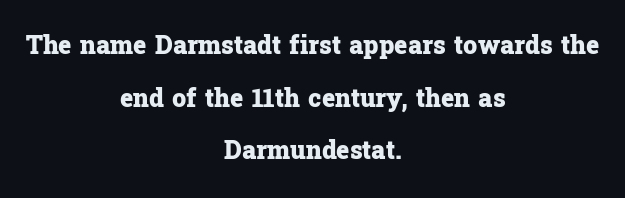
Q: Is the text bold? A: Yes.
Q: Is the text italic (slanted)? A: No, it is upright.
Q: Is the text underlined? A: No.
Q: How is the paragraph aligned? A: Centered.
Q: Is the spacing between letters normal or unusually wide? A: Normal.
Q: Is the spacing between lines tight, normal or loose? A: Loose.
